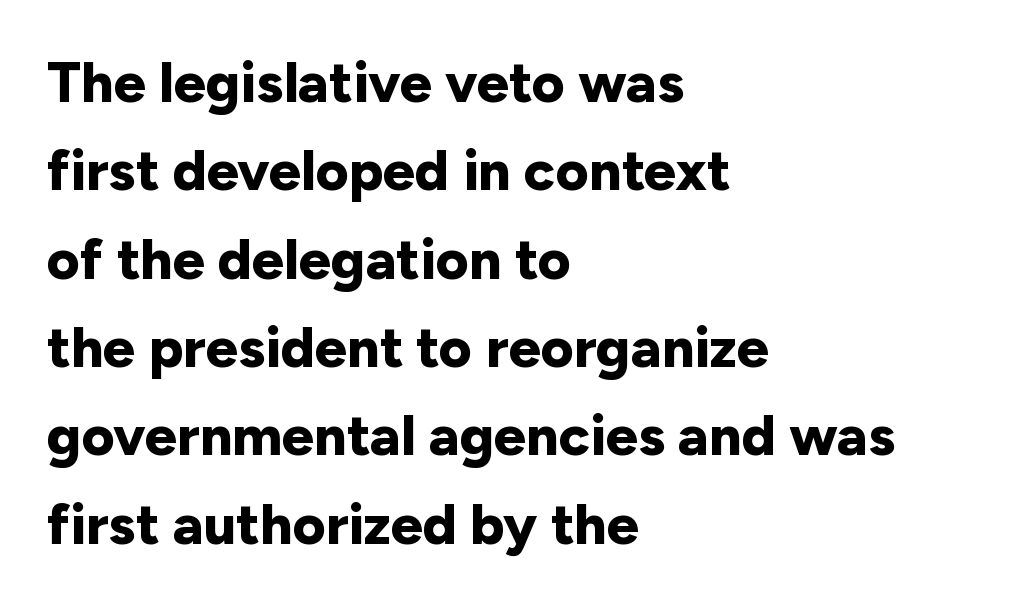
Q: Is the text bold? A: Yes.
Q: Is the text italic (slanted)? A: No, it is upright.
Q: Is the typeface a serif or a sans-serif typeface? A: Sans-serif.
Q: Is the text underlined? A: No.
Q: How is the paragraph aligned? A: Left-aligned.
Q: Is the spacing between letters normal or unusually wide? A: Normal.
Q: Is the spacing between lines tight, normal or loose? A: Normal.
Q: Width (condensed, normal, or wide)? A: Normal.
Q: Stroke contrast? A: Low.
Q: x-height? A: Medium.
Q: Monospaced? A: No.
